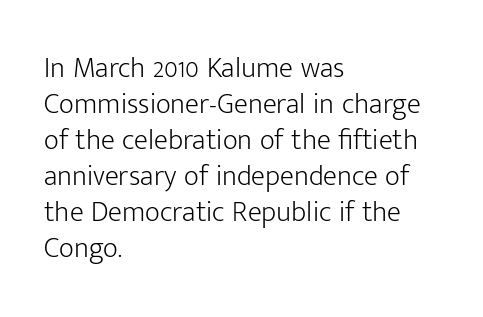
Serif or sans? Sans — the stroke terminals are bare. Horizontal alignment here is leftward, the default for most running prose. Default kerning and tracking; the words read as compact shapes. Style check: upright. Weight: in the light-to-regular range. Quick note: underline off.
